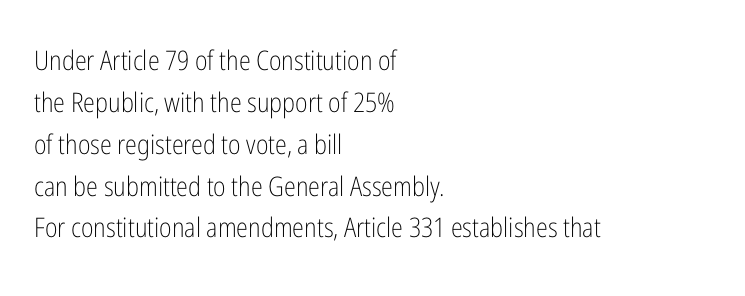
Q: Is the text bold? A: No.
Q: Is the text italic (slanted)? A: No, it is upright.
Q: Is the text underlined? A: No.
Q: How is the paragraph aligned? A: Left-aligned.
Q: Is the spacing between letters normal or unusually wide? A: Normal.
Q: Is the spacing between lines tight, normal or loose? A: Normal.
